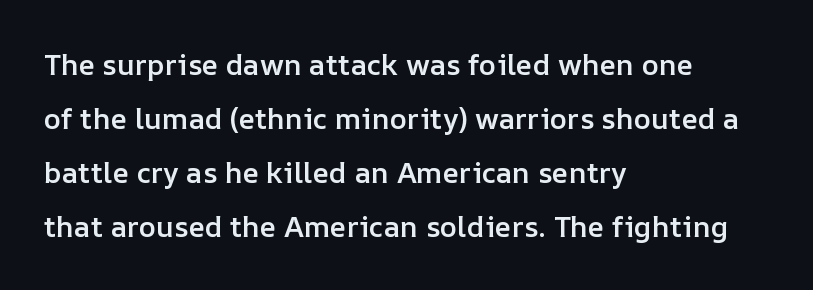
{"italic": "no", "bold": "semi", "weight": "semibold", "width": "normal", "stroke_contrast": "low", "x_height": "medium", "monospaced": "no", "underline": "no", "align": "left", "line_spacing_ratio": 1.86, "letter_spacing": "normal", "letter_spacing_em": 0.0, "glyph_px": 29}
